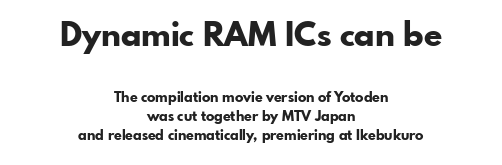
{"serif": "no", "italic": "no", "bold": "yes", "weight": "bold", "width": "normal", "stroke_contrast": "low", "x_height": "small", "monospaced": "no", "underline": "no", "align": "center", "line_spacing": "normal", "line_spacing_ratio": 1.36, "letter_spacing": "normal", "letter_spacing_em": 0.0, "larger_block": "first", "size_ratio": 2.36, "glyph_px": 33}
